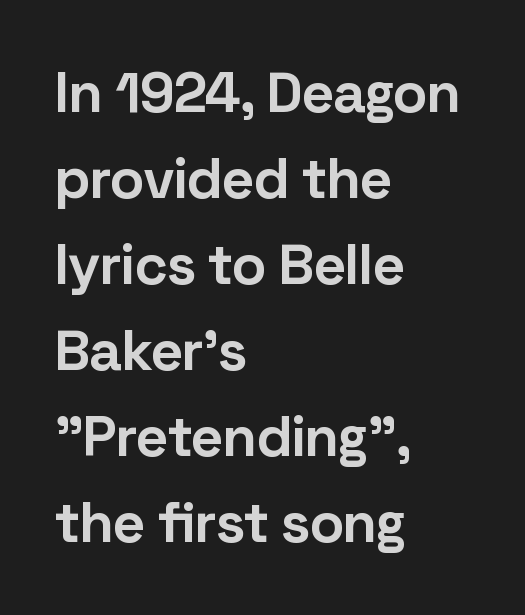
Q: Is the text bold? A: Yes.
Q: Is the text italic (slanted)? A: No, it is upright.
Q: Is the typeface a serif or a sans-serif typeface? A: Sans-serif.
Q: Is the text underlined? A: No.
Q: How is the paragraph aligned? A: Left-aligned.
Q: Is the spacing between letters normal or unusually wide? A: Normal.
Q: Is the spacing between lines tight, normal or loose? A: Normal.
Q: Width (condensed, normal, or wide)? A: Normal.
Q: Stroke contrast? A: Low.
Q: x-height? A: Medium.
Q: Monospaced? A: No.
